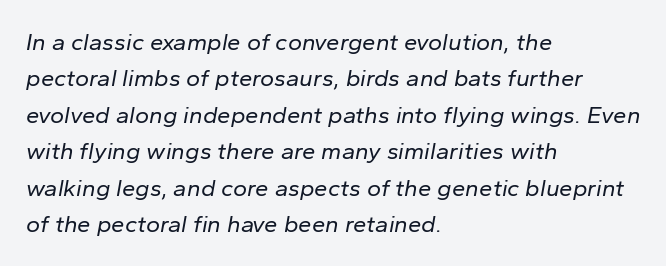
{"italic": "yes", "lean": "right", "slant_degrees": 10, "bold": "no", "underline": "no", "align": "left", "line_spacing": "normal", "line_spacing_ratio": 1.52, "letter_spacing": "normal", "letter_spacing_em": 0.0, "glyph_px": 24}
